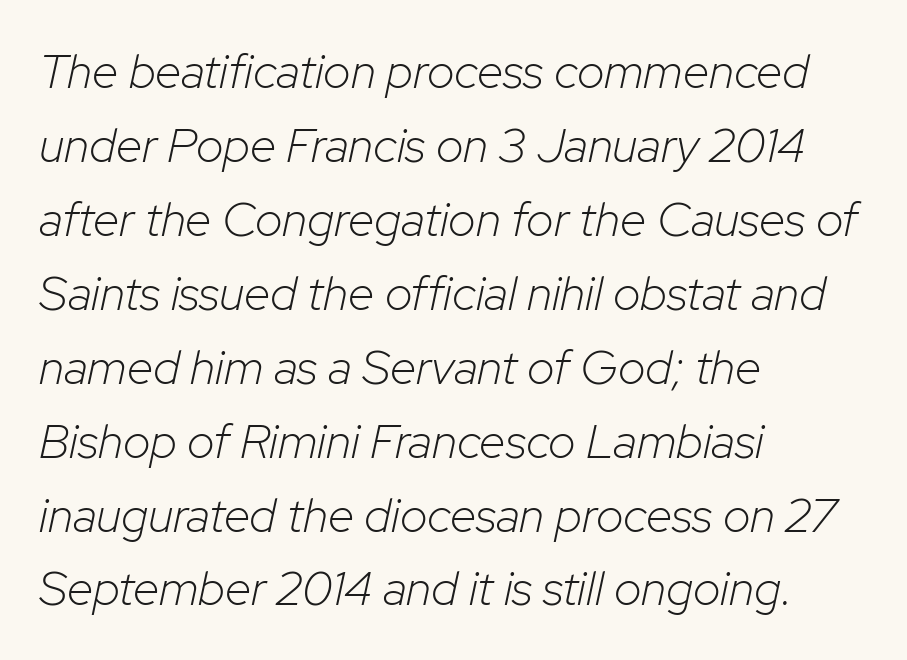
The image shows 48 px light type, italic (leaning right); set left-aligned, normal line spacing (1.54x), normal letter spacing, not underlined; low stroke contrast and a medium x-height.
